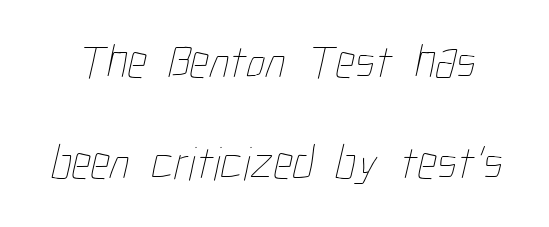
{"bold": "no", "weight": "thin", "width": "condensed", "stroke_contrast": "low", "x_height": "medium", "monospaced": "no", "underline": "no", "line_spacing": "loose", "line_spacing_ratio": 2.11, "letter_spacing": "normal", "letter_spacing_em": 0.0, "glyph_px": 48}
